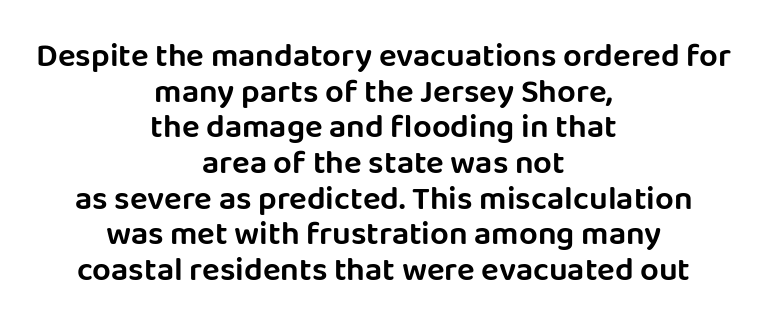
The image shows 33 px sans-serif type, upright; set centered, tight line spacing (1.08x), normal letter spacing, not underlined; low stroke contrast and a large x-height.
